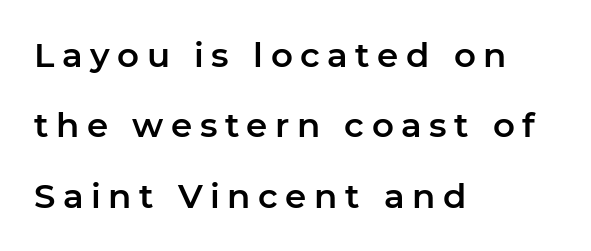
Q: Is the text italic (slanted)? A: No, it is upright.
Q: Is the typeface a serif or a sans-serif typeface? A: Sans-serif.
Q: Is the text underlined? A: No.
Q: How is the paragraph aligned? A: Left-aligned.
Q: Is the spacing between letters normal or unusually wide? A: Unusually wide.
Q: Is the spacing between lines tight, normal or loose? A: Loose.
Q: Width (condensed, normal, or wide)? A: Normal.
Q: Stroke contrast? A: Low.
Q: x-height? A: Medium.
Q: Monospaced? A: No.
